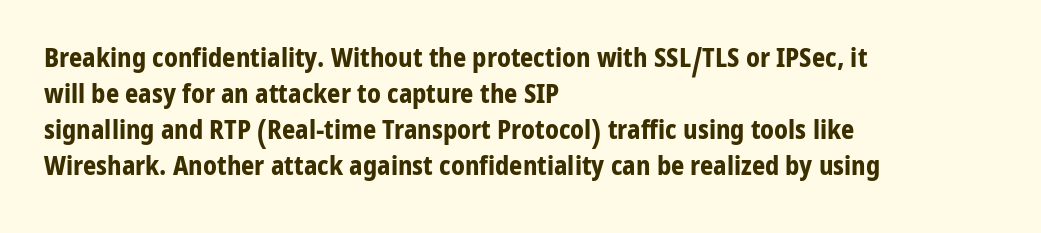
Clear beneath every line of the passage. The typography opts for an upright posture over an oblique one. Evenly set lines give the paragraph a standard silhouette. Standard letterfit; no display-style spreading of the glyphs. The compositor pushed each line to the left boundary.
